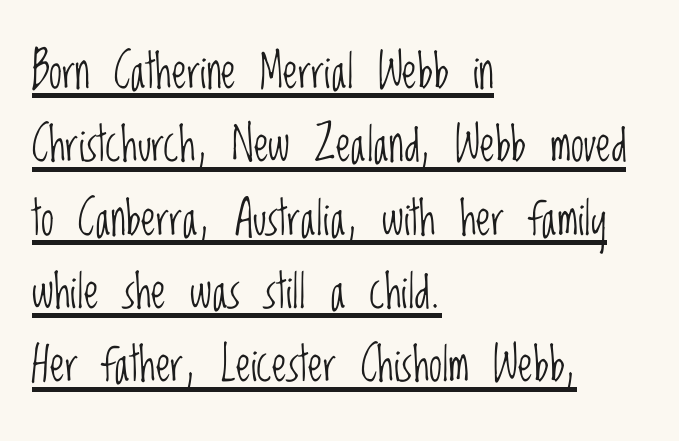
The tracking reads as untouched default to a designer's eye. To sum up the face: it is a sans, with no serifs. Here the designer chose a conventional face with non-uniform glyph widths. The lines are quadded left.
